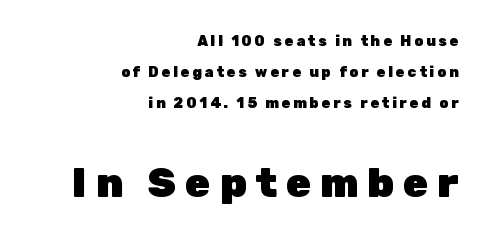
The image shows 41 px heavy sans-serif type, upright; set right-aligned, loose line spacing (2.23x), unusually wide letter spacing (+0.21 em), not underlined; the second (bottom) block is 2.93x larger; low stroke contrast and a medium x-height.
